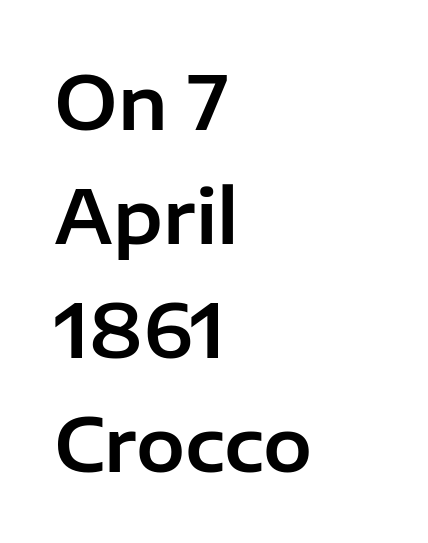
{"serif": "no", "italic": "no", "width": "normal", "stroke_contrast": "low", "x_height": "medium", "monospaced": "no", "underline": "no", "align": "left", "line_spacing": "normal", "line_spacing_ratio": 1.56, "letter_spacing": "normal", "letter_spacing_em": 0.0, "glyph_px": 73}
